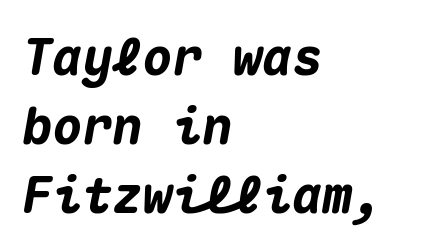
The image shows 50 px heavy type, italic (leaning right), monospaced; set left-aligned, normal line spacing (1.38x), normal letter spacing, not underlined; medium stroke contrast and a medium x-height.
